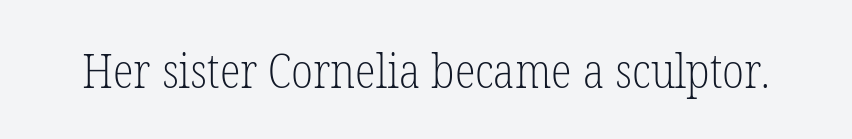
The image shows 48 px light, condensed serif type, upright; set normal letter spacing, not underlined; low stroke contrast and a medium x-height.
